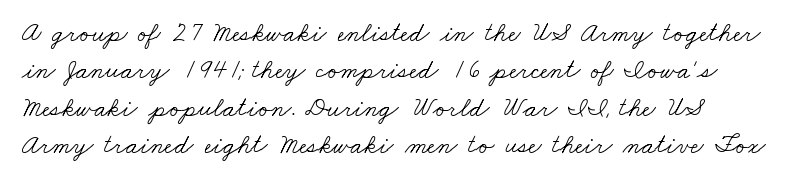
Q: Is the text bold? A: No.
Q: Is the text underlined? A: No.
Q: Is the spacing between letters normal or unusually wide? A: Normal.
Q: Is the spacing between lines tight, normal or loose? A: Normal.
